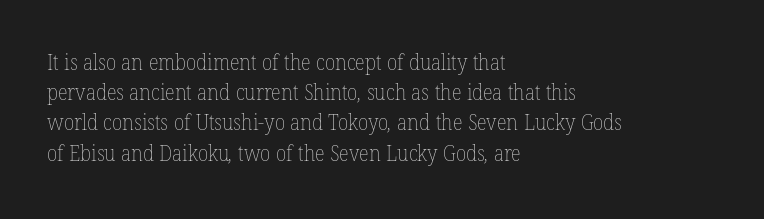
Quick note: interline space is typical. No heavy texture on the line: the type isn't bold. In CSS terms this would be text-align: left. The tracking reads as untouched default to a designer's eye. The string is rendered with underlining switched off.
